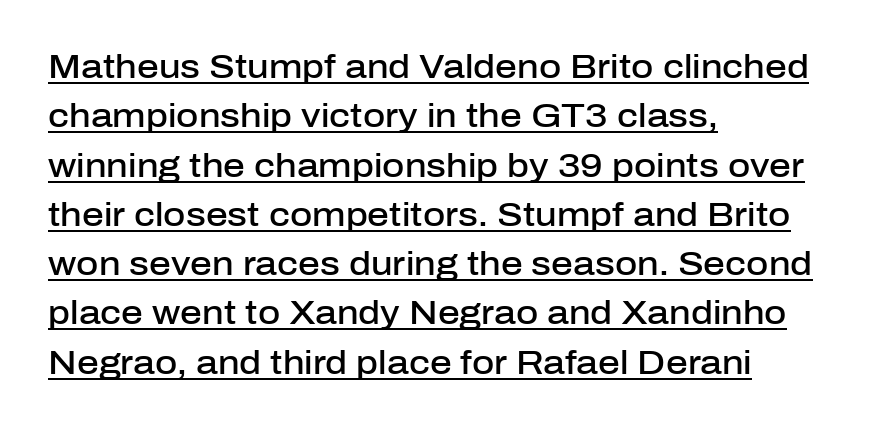
The image shows 34 px semibold sans-serif type, upright; set left-aligned, normal line spacing (1.45x), normal letter spacing, underlined; low stroke contrast and a medium x-height.
